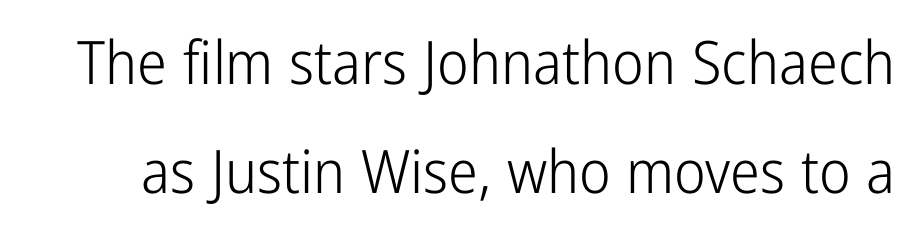
The weight tops out at a normal text grade. Observe the ordinary spacing: letters are neighbours, not strangers. The space beneath each line is pristine and unruled. Character widths vary here, with narrow letters taking less room than wide ones.
